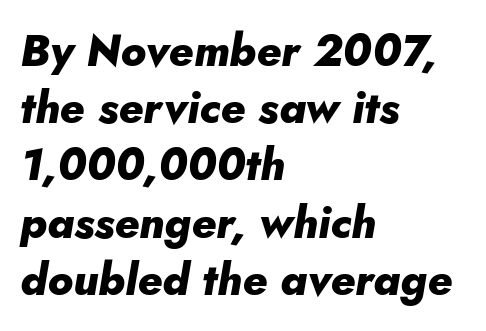
The passage shown has conventional tracking throughout. This sample has the flowing, uneven cadence of proportional lettering. Students, this is bold: see how much ink each stroke carries. Posture: slanted.
